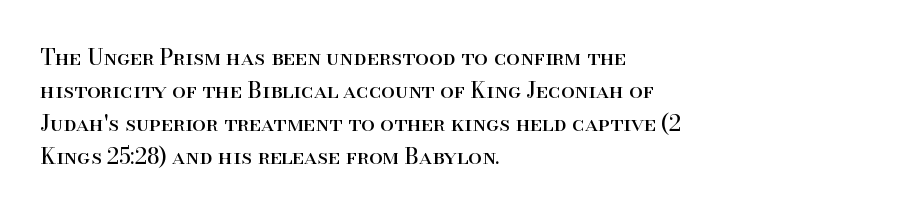
In terms of leading, this rendering sits right in the middle. Quick note: not italic, upright. Stems here are at most as thick as an everyday book face. Letter spacing: default.
